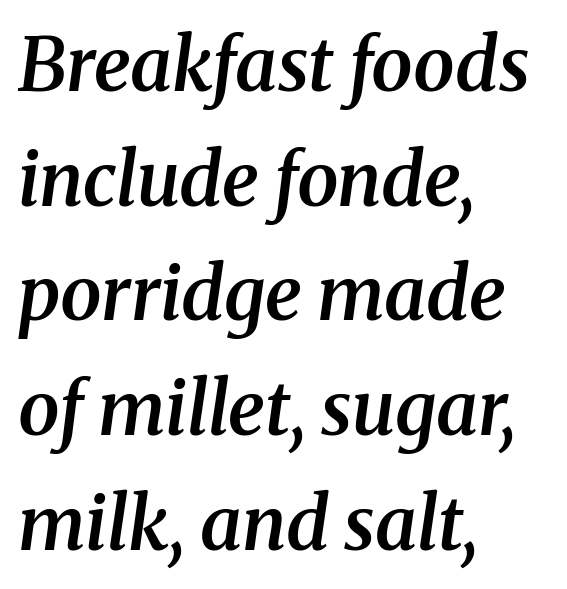
A fair bit of extra ink — the face is semibold, not bold. Bare-footed words on every line. The passage shown is typed in a proportional face where columns would drift. The designer went with a serif here, giving each stem small feet. The space between consecutive lines is moderate.
